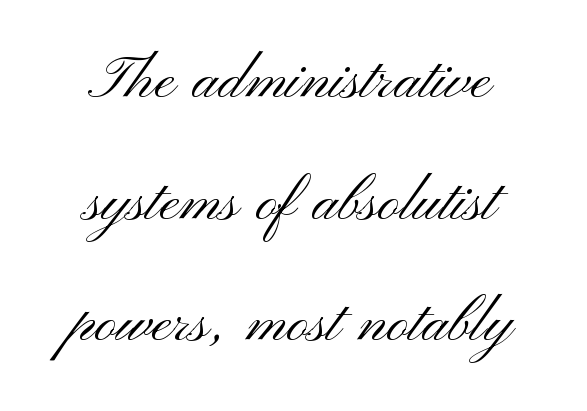
{"serif": "no", "bold": "no", "weight": "light", "width": "wide", "stroke_contrast": "medium", "x_height": "small", "monospaced": "no", "underline": "no", "align": "center", "line_spacing": "normal", "line_spacing_ratio": 1.6, "letter_spacing": "normal", "letter_spacing_em": 0.0, "glyph_px": 76}
